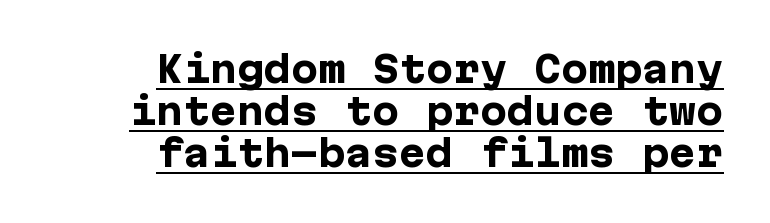
The image shows 36 px heavy sans-serif type, upright; set right-aligned, line spacing 1.17x, normal letter spacing, underlined; low stroke contrast and a medium x-height.
